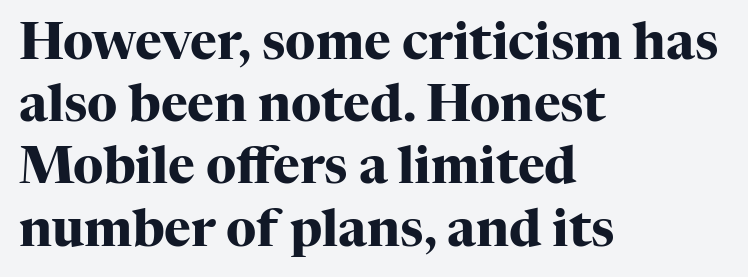
{"serif": "yes", "italic": "no", "bold": "yes", "weight": "heavy", "width": "normal", "stroke_contrast": "high", "x_height": "medium", "monospaced": "no", "underline": "no", "align": "left", "line_spacing_ratio": 1.22, "letter_spacing": "normal", "letter_spacing_em": 0.0, "glyph_px": 51}
